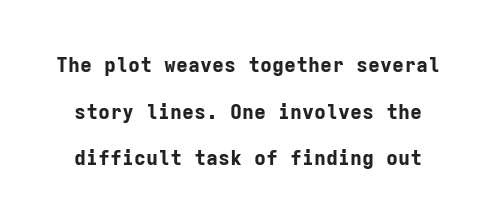
{"italic": "no", "bold": "yes", "underline": "no", "line_spacing": "loose", "line_spacing_ratio": 2.33, "letter_spacing": "normal", "letter_spacing_em": 0.0, "glyph_px": 20}
